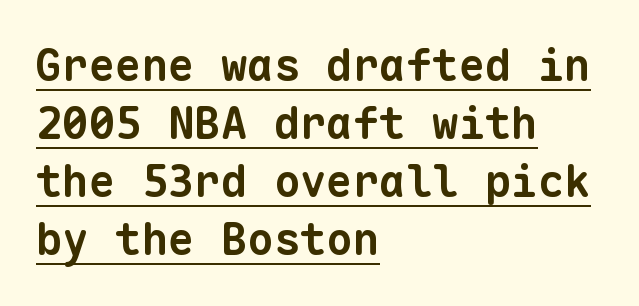
The image shows 44 px bold sans-serif type, monospaced; set left-aligned, normal line spacing (1.32x), normal letter spacing, underlined; low stroke contrast and a medium x-height.
